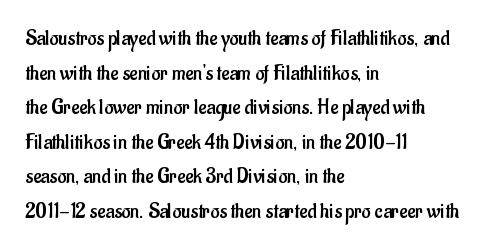
The image shows 22 px text type, upright; set left-aligned, normal line spacing (1.57x), normal letter spacing, not underlined.
